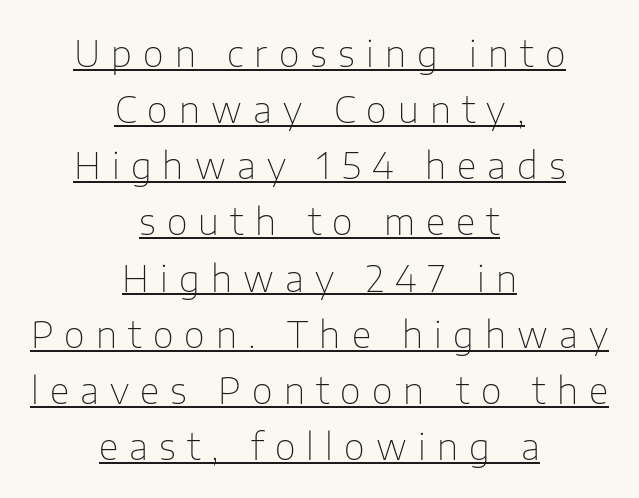
Q: Is the text bold? A: No.
Q: Is the text italic (slanted)? A: No, it is upright.
Q: Is the typeface a serif or a sans-serif typeface? A: Sans-serif.
Q: Is the text underlined? A: Yes.
Q: How is the paragraph aligned? A: Centered.
Q: Is the spacing between letters normal or unusually wide? A: Unusually wide.
Q: Is the spacing between lines tight, normal or loose? A: Normal.
Q: Width (condensed, normal, or wide)? A: Normal.
Q: Stroke contrast? A: Low.
Q: x-height? A: Medium.
Q: Monospaced? A: No.
